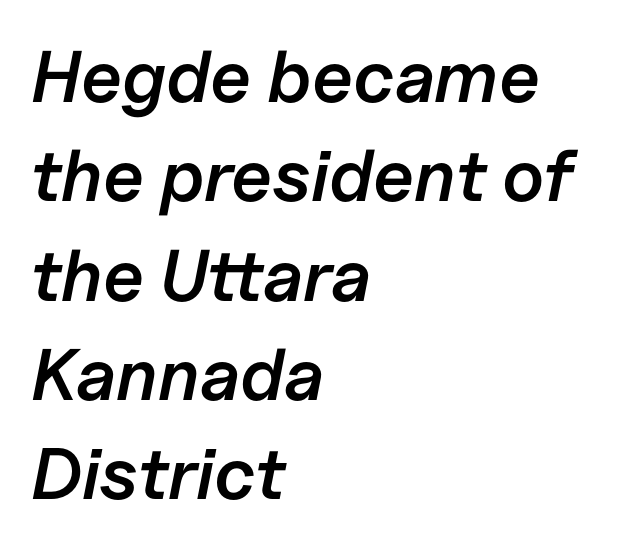
The image shows 73 px semibold type, italic (leaning right); set left-aligned, normal line spacing (1.36x), normal letter spacing, not underlined; low stroke contrast and a medium x-height.
